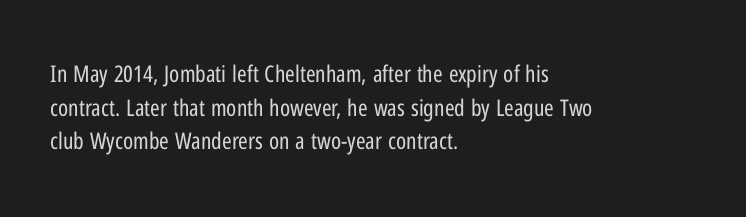
Q: Is the text bold? A: No.
Q: Is the text italic (slanted)? A: No, it is upright.
Q: Is the text underlined? A: No.
Q: How is the paragraph aligned? A: Left-aligned.
Q: Is the spacing between letters normal or unusually wide? A: Normal.
Q: Is the spacing between lines tight, normal or loose? A: Normal.
